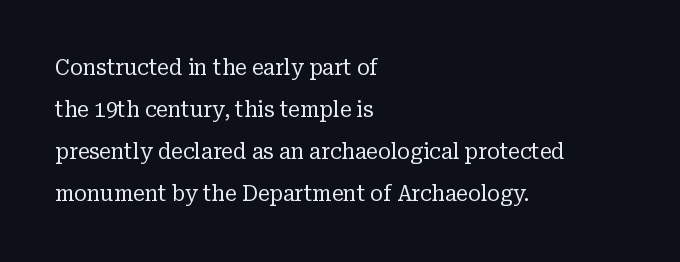
Nobody touched the tracking dial on this one. These lines stand farther apart than default settings would place them. Letters rest on an invisible, unmarked baseline. Notice how the passage keeps a crisp vertical edge on the left only. Compared with a typical body face, this is equally light or lighter still. Upright lettering throughout.
